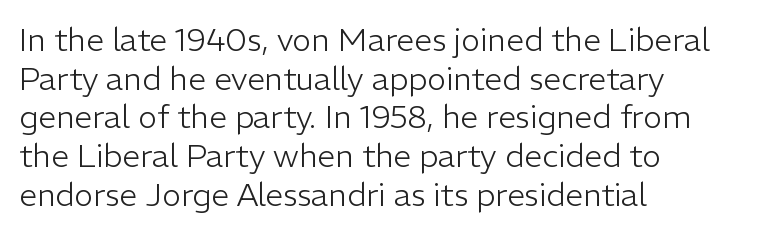
{"serif": "no", "italic": "no", "bold": "no", "weight": "light", "width": "normal", "stroke_contrast": "low", "x_height": "medium", "monospaced": "no", "underline": "no", "align": "left", "line_spacing_ratio": 1.21, "letter_spacing": "normal", "letter_spacing_em": 0.0, "glyph_px": 32}
